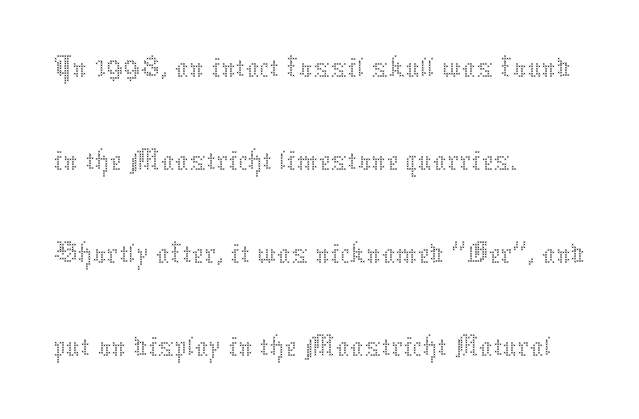
The image shows 68 px thin type, upright; set left-aligned, normal line spacing (1.37x), normal letter spacing, not underlined; medium stroke contrast and a medium x-height.
